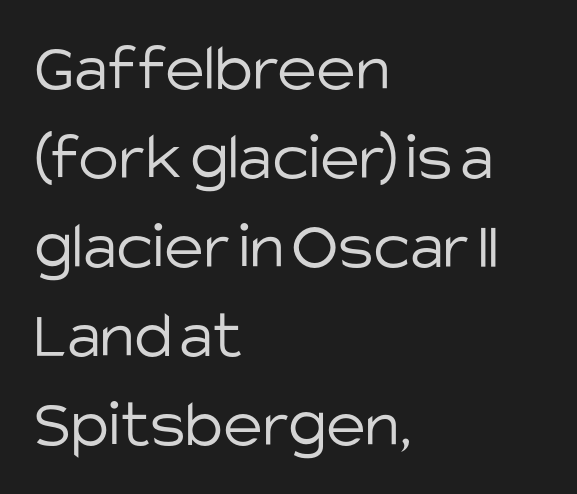
{"serif": "no", "italic": "no", "bold": "no", "weight": "light", "width": "normal", "stroke_contrast": "low", "x_height": "large", "monospaced": "no", "underline": "no", "align": "left", "line_spacing": "normal", "line_spacing_ratio": 1.31, "letter_spacing": "normal", "letter_spacing_em": 0.0, "glyph_px": 68}
